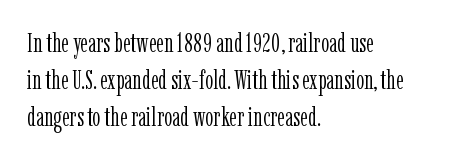
Q: Is the text bold? A: No.
Q: Is the text italic (slanted)? A: No, it is upright.
Q: Is the text underlined? A: No.
Q: How is the paragraph aligned? A: Left-aligned.
Q: Is the spacing between letters normal or unusually wide? A: Normal.
Q: Is the spacing between lines tight, normal or loose? A: Normal.
